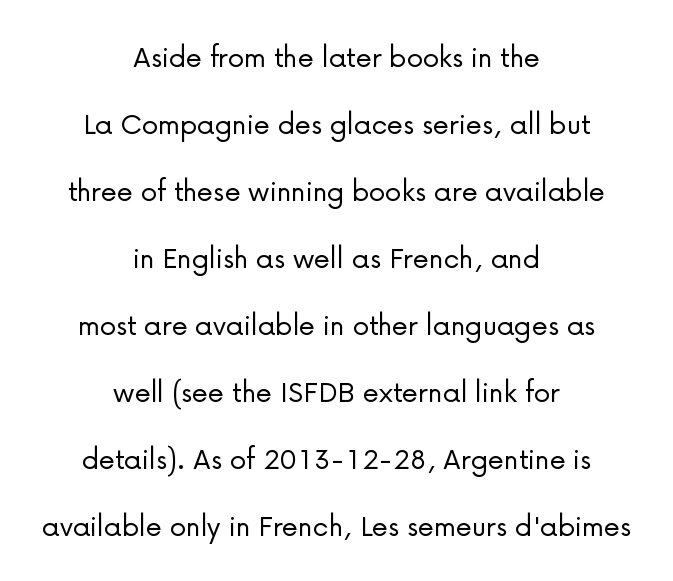
Line starts and ends both wander, symmetrically. This is not heavy type; no bold has been used. Short note: letters normally spaced. Observe the absence of serifs on each vertical stroke in this sample. The lettering holds an erect, upright posture throughout. The block of text is sparse from top to bottom, with ample space between rows.
